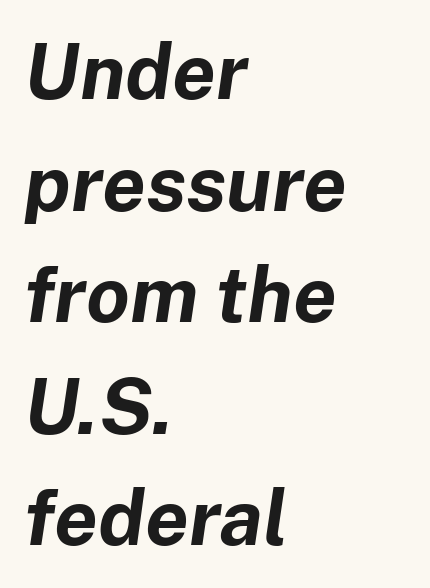
Looks like regular typesetting: each glyph gets only the width it needs. You can tell it's italic because the verticals aren't actually vertical. Nobody touched the tracking dial on this one. Vertical spacing — default. The rendering uses a bold face; every stroke is thick and dark.
